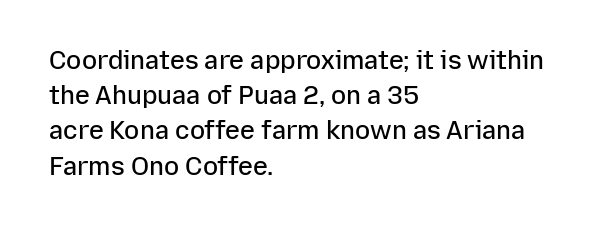
The image shows 25 px text type, upright; set left-aligned, normal line spacing (1.41x), normal letter spacing, not underlined.
